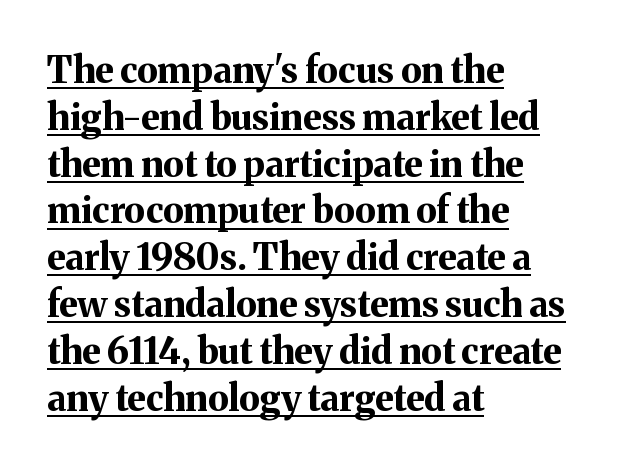
The tracking reads as untouched default to a designer's eye. This is underlined copy, the kind a proofreader might mark for attention. Does the weight exceed regular? Yes, all the way to bold. The paragraph shown leans on its left margin. The designer went with a serif here, giving each stem small feet. When letters stand straight like this, we call the style roman or upright.
